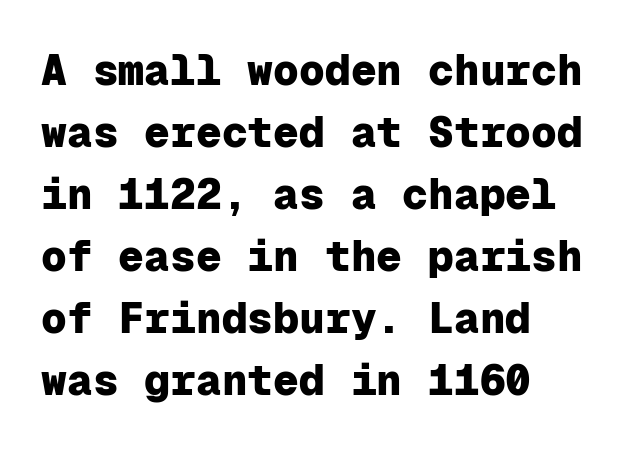
The image shows 43 px heavy sans-serif type, upright, monospaced; set left-aligned, normal line spacing (1.44x), normal letter spacing, not underlined; low stroke contrast and a medium x-height.
